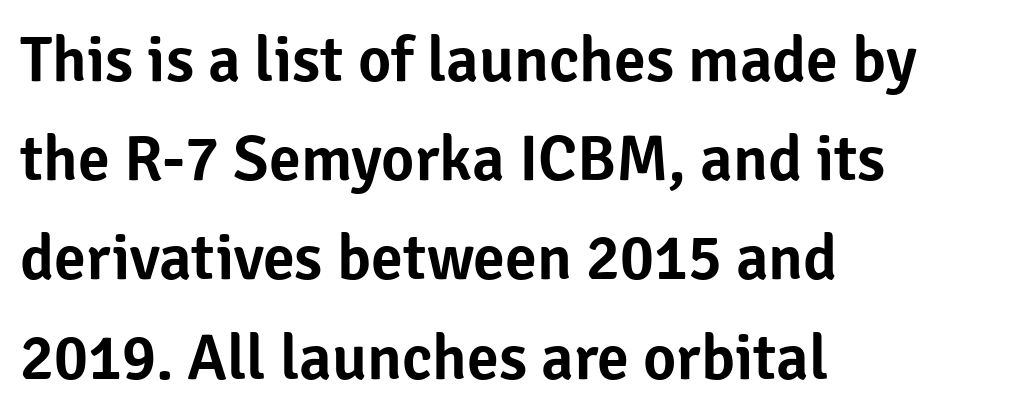
This sample uses an upright cut, with every glyph sitting square on the baseline. The type is set solid horizontally, with unmodified tracking. Grotesque or geometric, the face here clearly has no serifs. Where is the straight margin? On the left.
